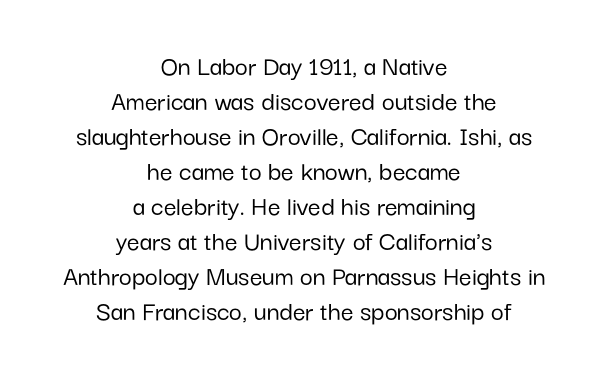
The gap between lines stays unmarked. Posture: straight, roman, zero tilt. Typeset on center — no edge is straight. Standard letterfit; no display-style spreading of the glyphs.
